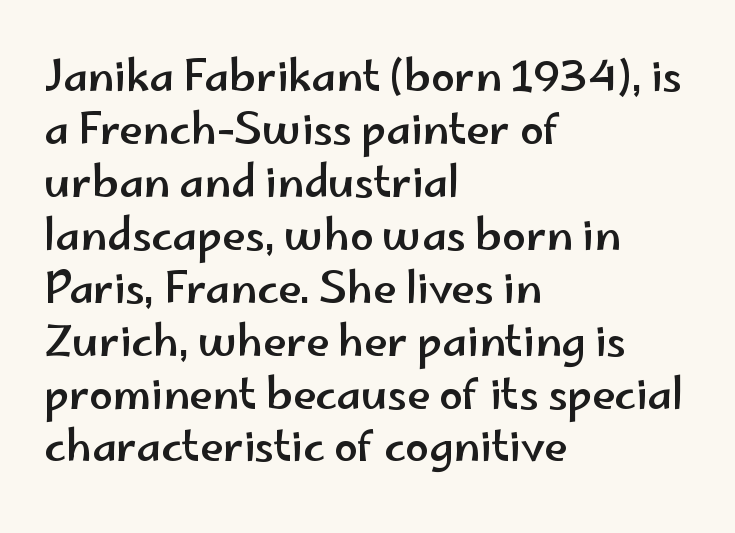
The image shows 42 px wide sans-serif type, upright; set left-aligned, normal line spacing (1.26x), normal letter spacing, not underlined; low stroke contrast and a small x-height.
